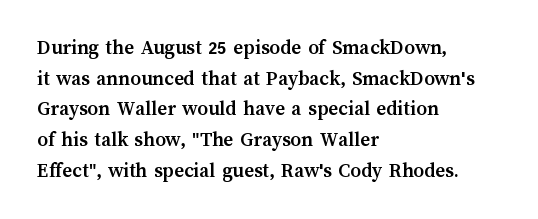
The image shows 21 px bold type, upright; set left-aligned, normal line spacing (1.46x), normal letter spacing, not underlined.
